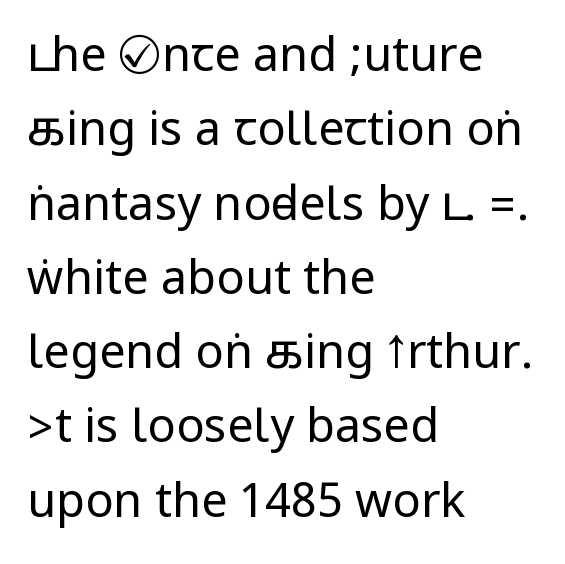
{"serif": "no", "italic": "no", "bold": "no", "weight": "regular", "width": "condensed", "stroke_contrast": "low", "underline": "no", "align": "left", "line_spacing": "normal", "line_spacing_ratio": 1.58, "letter_spacing": "normal", "letter_spacing_em": 0.0, "glyph_px": 47}
